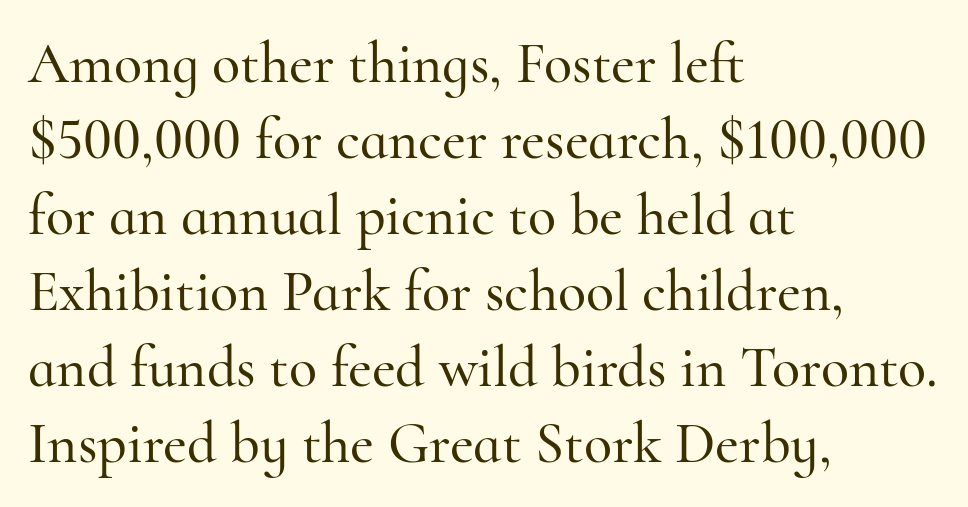
Old-style or modern, the face here clearly has serifs. Does extra space separate the letters? No, they use regular spacing. Notice how the stems are strictly vertical — no italics here. Each letter keeps its own natural width here, so spacing adapts to shape. Leftover space on each line is placed entirely after the last word.
